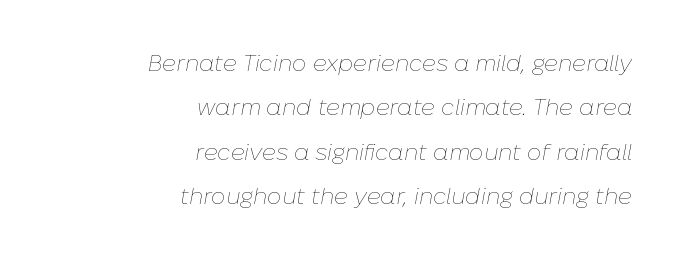
Q: Is the text bold? A: No.
Q: Is the text italic (slanted)? A: Yes, it leans right by about 10 degrees.
Q: Is the text underlined? A: No.
Q: How is the paragraph aligned? A: Right-aligned.
Q: Is the spacing between letters normal or unusually wide? A: Normal.
Q: Is the spacing between lines tight, normal or loose? A: Loose.
